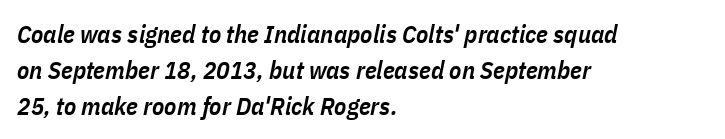
The image shows 25 px text type, italic (leaning right); set left-aligned, normal line spacing (1.44x), normal letter spacing, not underlined.
